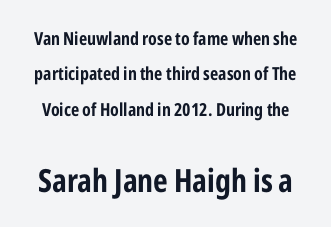
{"serif": "no", "italic": "no", "bold": "yes", "weight": "bold", "width": "condensed", "stroke_contrast": "low", "x_height": "medium", "monospaced": "no", "underline": "no", "line_spacing": "loose", "line_spacing_ratio": 1.97, "letter_spacing": "normal", "letter_spacing_em": 0.0, "larger_block": "second", "size_ratio": 1.78, "glyph_px": 32}
